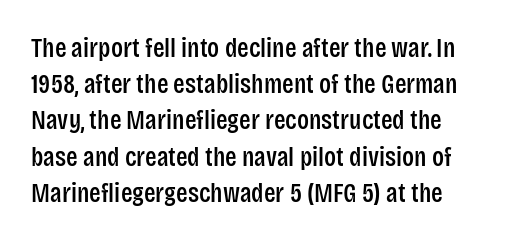
Q: Is the text italic (slanted)? A: No, it is upright.
Q: Is the text underlined? A: No.
Q: Is the spacing between letters normal or unusually wide? A: Normal.
Q: Is the spacing between lines tight, normal or loose? A: Normal.
